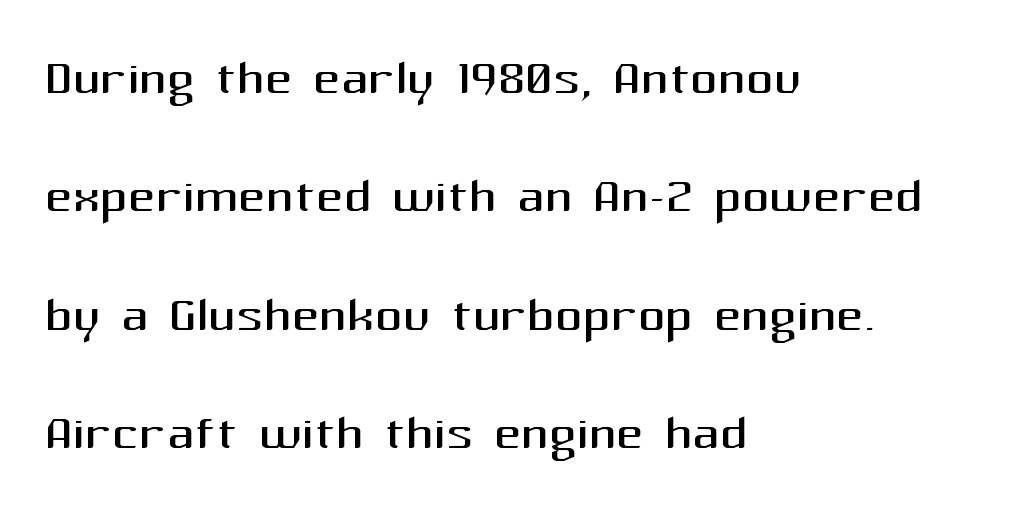
Q: Is the text bold? A: No.
Q: Is the text italic (slanted)? A: No, it is upright.
Q: Is the typeface a serif or a sans-serif typeface? A: Sans-serif.
Q: Is the text underlined? A: No.
Q: How is the paragraph aligned? A: Left-aligned.
Q: Is the spacing between letters normal or unusually wide? A: Normal.
Q: Width (condensed, normal, or wide)? A: Normal.
Q: Stroke contrast? A: Medium.
Q: x-height? A: Medium.
Q: Monospaced? A: No.
